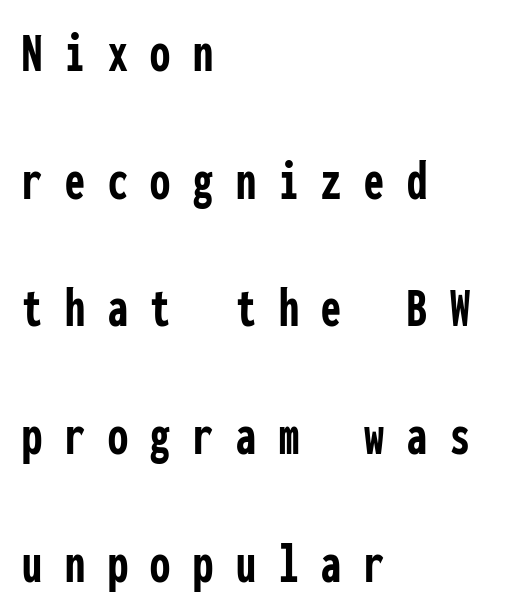
{"serif": "no", "italic": "no", "bold": "yes", "weight": "semibold", "width": "condensed", "stroke_contrast": "low", "x_height": "medium", "monospaced": "yes", "underline": "no", "align": "left", "line_spacing": "loose", "line_spacing_ratio": 2.24, "letter_spacing": "wide", "letter_spacing_em": 0.4, "glyph_px": 57}
